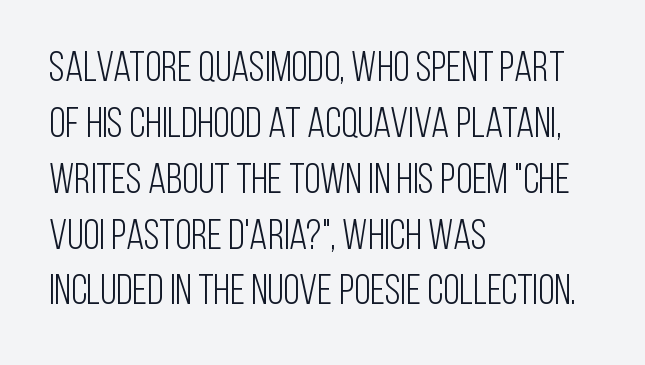
The image shows 42 px light, condensed sans-serif type, upright; set left-aligned, normal line spacing (1.33x), normal letter spacing, not underlined; low stroke contrast and a large x-height.
